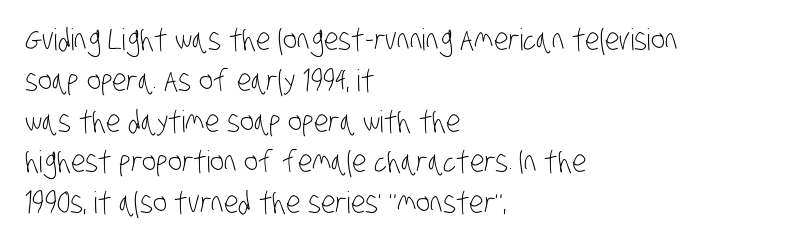
Q: Is the text bold? A: No.
Q: Is the typeface a serif or a sans-serif typeface? A: Sans-serif.
Q: Is the text underlined? A: No.
Q: How is the paragraph aligned? A: Left-aligned.
Q: Is the spacing between letters normal or unusually wide? A: Normal.
Q: Is the spacing between lines tight, normal or loose? A: Normal.
Q: Width (condensed, normal, or wide)? A: Condensed.
Q: Stroke contrast? A: Low.
Q: x-height? A: Large.
Q: Monospaced? A: No.
